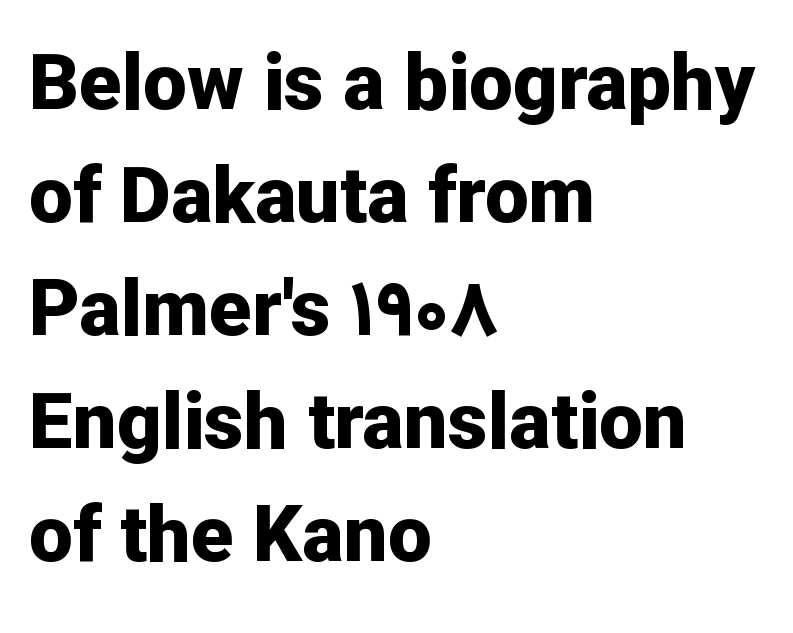
The image shows 78 px bold sans-serif type, upright; set left-aligned, normal line spacing (1.45x), normal letter spacing, not underlined; low stroke contrast and a medium x-height.
